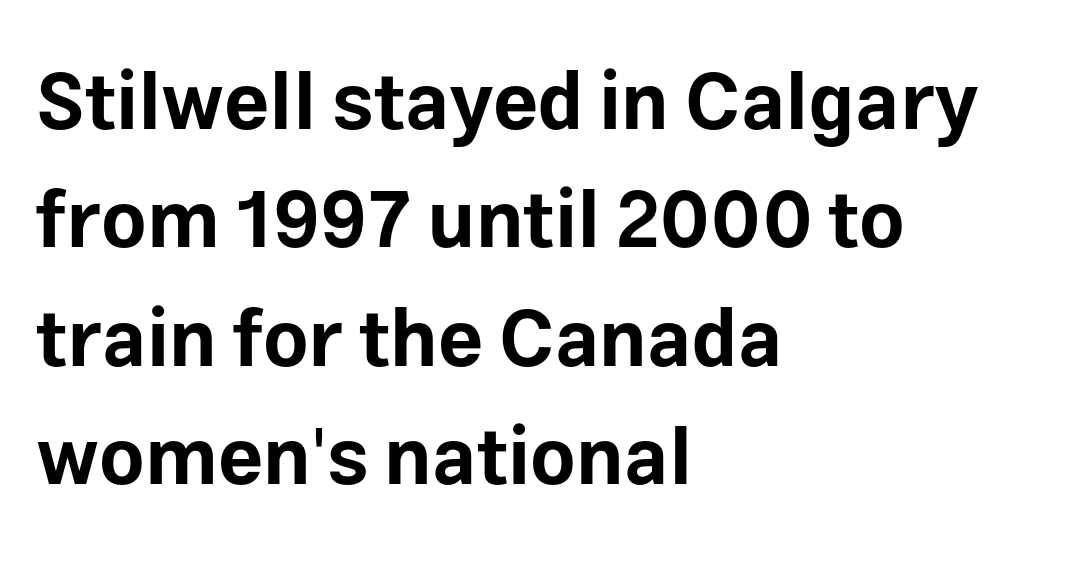
The image shows 79 px bold sans-serif type, upright; set left-aligned, normal line spacing (1.5x), normal letter spacing, not underlined; low stroke contrast and a medium x-height.
